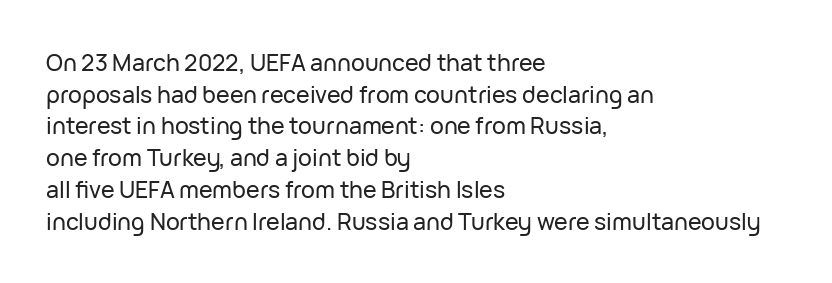
The tracking reads as untouched default to a designer's eye. These lines were composed using upright roman letters. A clean baseline with only descenders dipping below it. The designer left line spacing at the default. The lines are quadded left.
